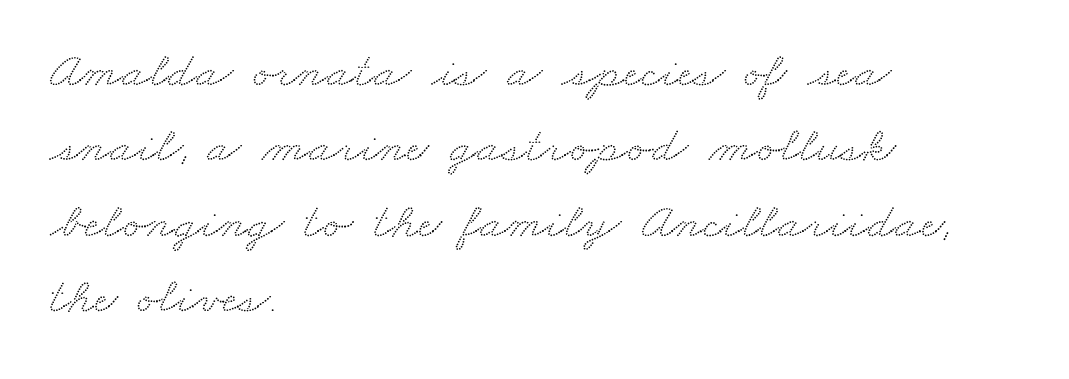
The image shows 51 px wide serif type; set left-aligned, normal line spacing (1.48x), normal letter spacing, not underlined; medium stroke contrast and a small x-height.
